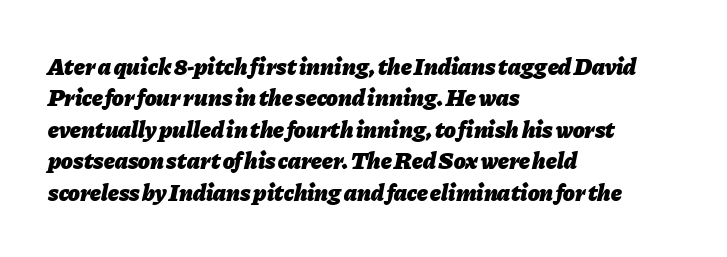
The image shows 24 px bold type, italic (leaning right); set left-aligned, normal line spacing (1.31x), normal letter spacing, not underlined.
